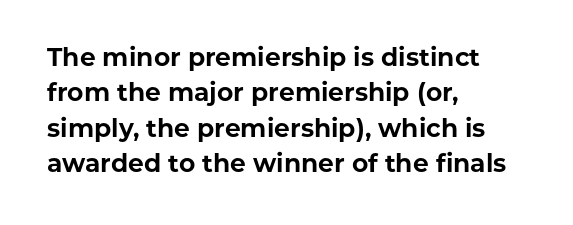
{"italic": "no", "bold": "yes", "underline": "no", "align": "left", "line_spacing": "normal", "line_spacing_ratio": 1.42, "letter_spacing": "normal", "letter_spacing_em": 0.0, "glyph_px": 25}
